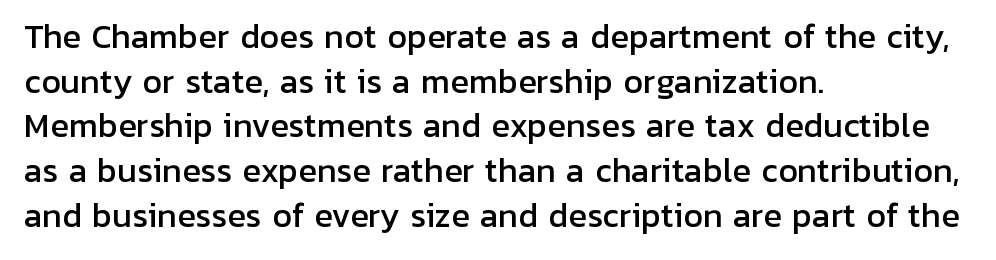
The image shows 31 px sans-serif type, upright; set left-aligned, normal line spacing (1.44x), normal letter spacing, not underlined; low stroke contrast and a medium x-height.
